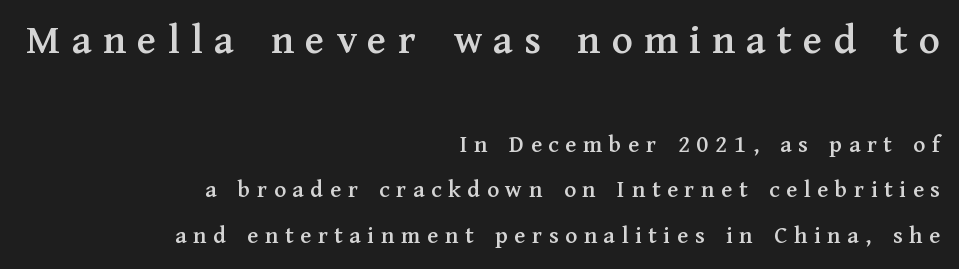
Each letter's strokes conclude with small projecting serifs. Varying glyph widths throughout — classic text-font behaviour. Type without underlining. These lines are set flush right with a ragged left edge.
